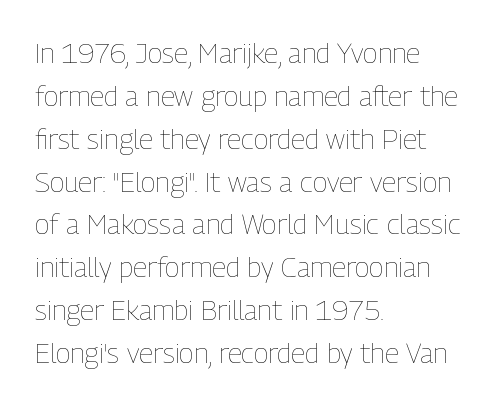
Notice how descenders clear the ascenders below comfortably — that's standard leading. The setting favours the left margin, as ordinary paragraphs usually do. A typesetter would call this zero additional tracking. The face looks like a standard text weight, possibly lighter.
